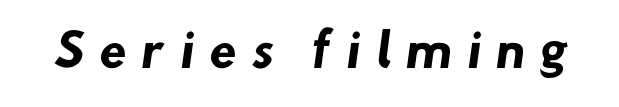
The image shows 45 px heavy sans-serif type; set unusually wide letter spacing (+0.32 em), not underlined; low stroke contrast and a small x-height.
